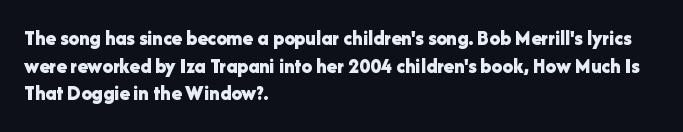
It's the straight-up-and-down kind of type. The words here are not underlined. Summary of vertical rhythm: regular, with standard interline spacing. Alignment: flush left. The rendering keeps characters at their native spacing.
